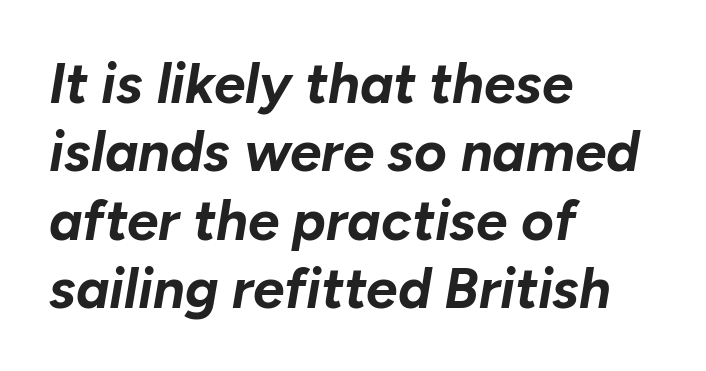
Q: Is the text bold? A: Yes.
Q: Is the text italic (slanted)? A: Yes, it leans right by about 10 degrees.
Q: Is the text underlined? A: No.
Q: How is the paragraph aligned? A: Left-aligned.
Q: Is the spacing between letters normal or unusually wide? A: Normal.
Q: Width (condensed, normal, or wide)? A: Normal.
Q: Stroke contrast? A: Low.
Q: x-height? A: Medium.
Q: Monospaced? A: No.
